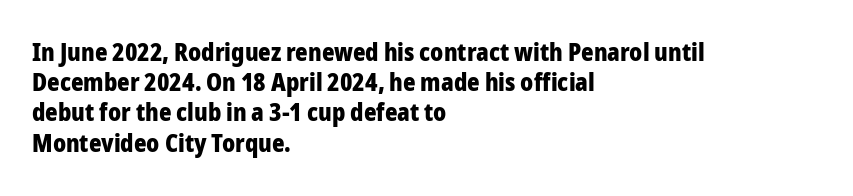
The ragged edge is on the right, which tells us the setting is flush left. The space beneath each line is pristine and unruled. This rendering leaves character spacing at its baseline value. The passage shown stacks its lines at a standard gap. Italic? Not at all — the glyphs are vertical. Emphasis by weight is at full strength: bold.
